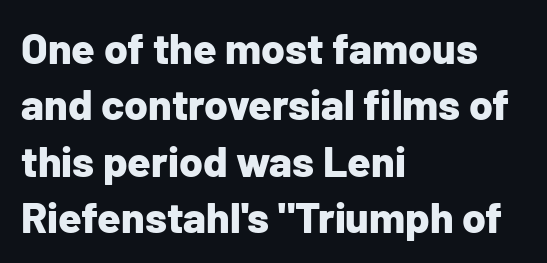
The image shows 43 px bold sans-serif type, upright; set left-aligned, normal line spacing (1.31x), normal letter spacing, not underlined; low stroke contrast and a medium x-height.
